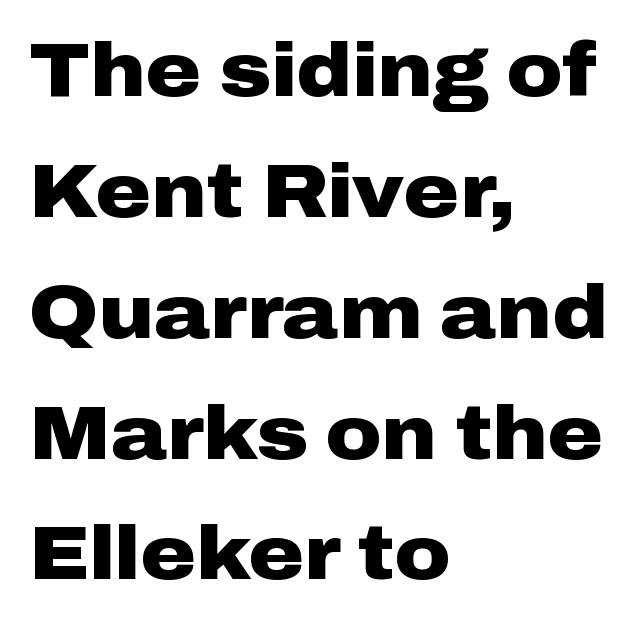
Q: Is the text bold? A: Yes.
Q: Is the text italic (slanted)? A: No, it is upright.
Q: Is the typeface a serif or a sans-serif typeface? A: Sans-serif.
Q: Is the text underlined? A: No.
Q: How is the paragraph aligned? A: Left-aligned.
Q: Is the spacing between letters normal or unusually wide? A: Normal.
Q: Is the spacing between lines tight, normal or loose? A: Normal.
Q: Width (condensed, normal, or wide)? A: Wide.
Q: Stroke contrast? A: Low.
Q: x-height? A: Medium.
Q: Monospaced? A: No.
